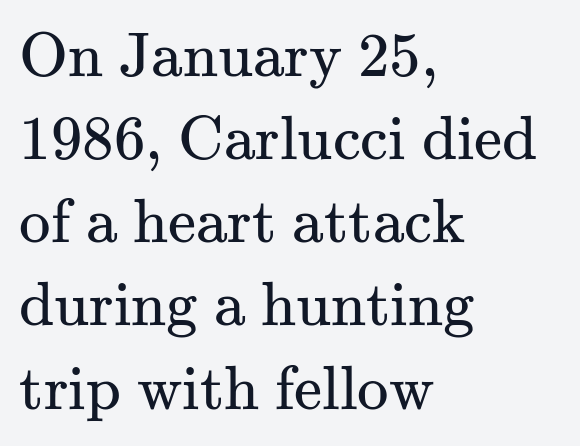
The image shows 63 px regular-weight serif type, upright; set left-aligned, normal line spacing (1.32x), normal letter spacing, not underlined; medium stroke contrast and a small x-height.
